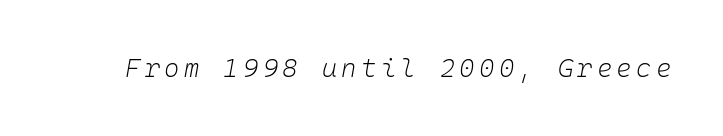
The image shows 26 px text type, italic (leaning right); set not underlined.
